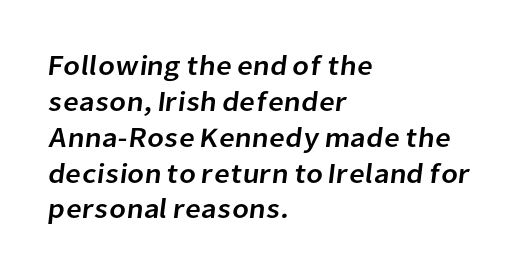
{"serif": "no", "width": "normal", "stroke_contrast": "low", "x_height": "medium", "monospaced": "no", "underline": "no", "align": "left", "line_spacing": "normal", "line_spacing_ratio": 1.28, "letter_spacing": "normal", "letter_spacing_em": 0.0, "glyph_px": 28}
